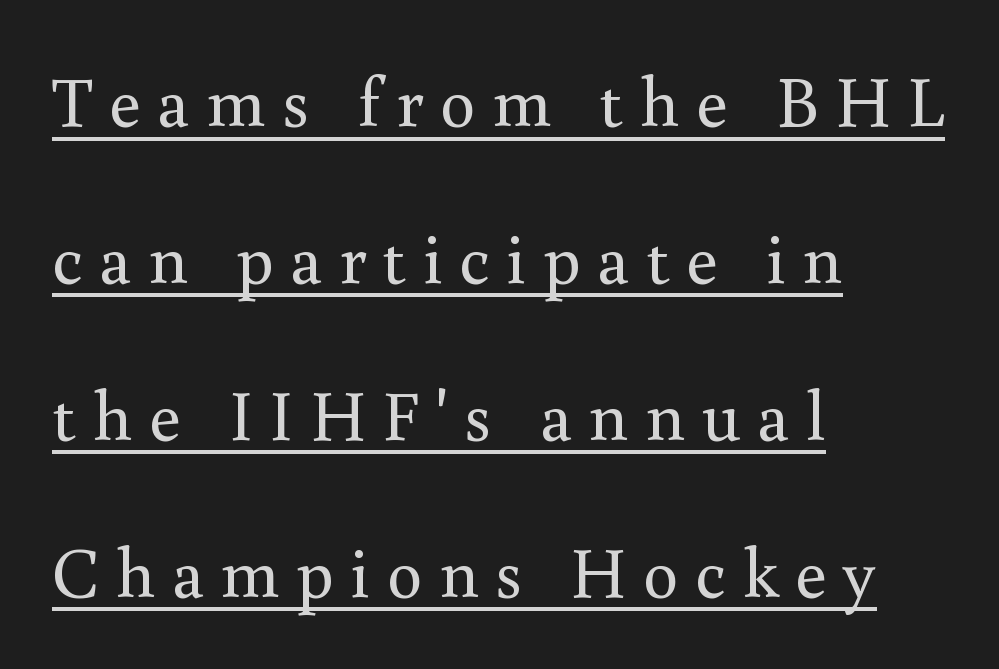
{"serif": "yes", "italic": "no", "bold": "no", "weight": "regular", "width": "normal", "x_height": "small", "monospaced": "no", "underline": "yes", "align": "left", "line_spacing": "loose", "line_spacing_ratio": 2.21, "letter_spacing": "wide", "letter_spacing_em": 0.23, "glyph_px": 71}
